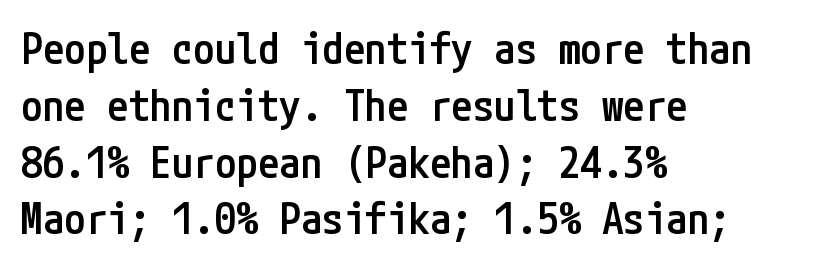
The image shows 43 px semibold, condensed sans-serif type, upright; set left-aligned, normal line spacing (1.32x), normal letter spacing, not underlined; low stroke contrast and a medium x-height.
